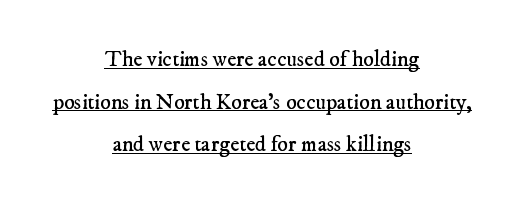
{"bold": "no", "underline": "yes", "align": "center", "line_spacing": "loose", "line_spacing_ratio": 1.94, "letter_spacing": "normal", "letter_spacing_em": 0.0, "glyph_px": 22}
